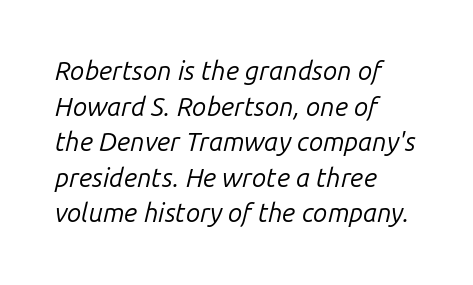
Is the type heavy? It reads as light-to-regular instead. These lines are set flush left with a ragged right edge. Inter-character spacing is left at the font's built-in metrics. This sample uses an oblique cut, with every glyph tilted off the vertical. Regular leading.
